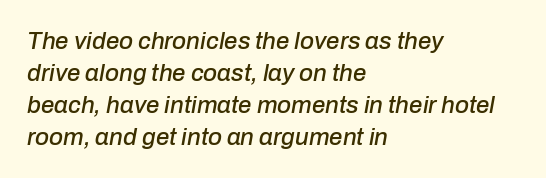
Q: Is the text italic (slanted)? A: Yes, it leans right by about 10 degrees.
Q: Is the text underlined? A: No.
Q: How is the paragraph aligned? A: Left-aligned.
Q: Is the spacing between letters normal or unusually wide? A: Normal.
Q: Is the spacing between lines tight, normal or loose? A: Normal.
